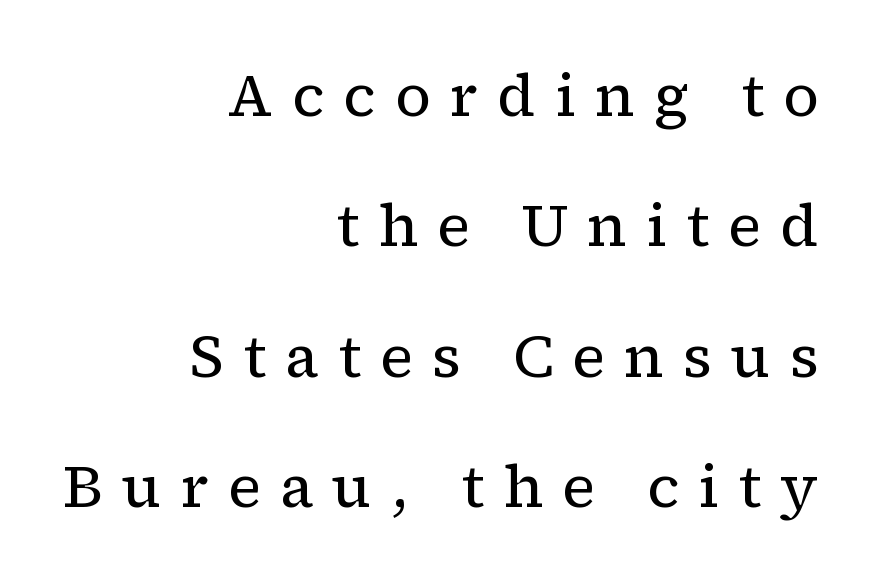
The letters advance in unequal steps, a hallmark of proportional type. How are the letters spaced? Widely, with obvious added tracking. The setting favours the right margin, as signatures and pull-quotes sometimes do. This rendering employs a face with finishing strokes, i.e., a serif.
